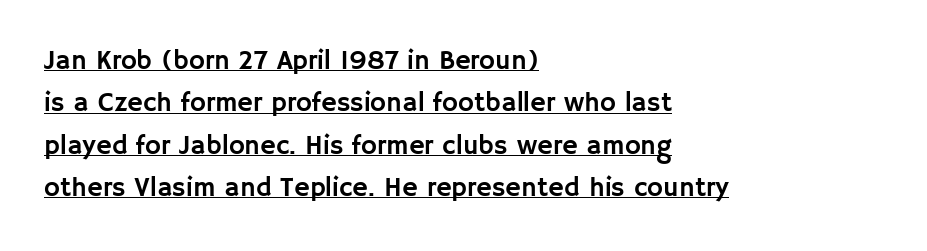
{"italic": "no", "underline": "yes", "align": "left", "line_spacing": "normal", "line_spacing_ratio": 1.57, "letter_spacing": "normal", "letter_spacing_em": 0.0, "glyph_px": 27}
